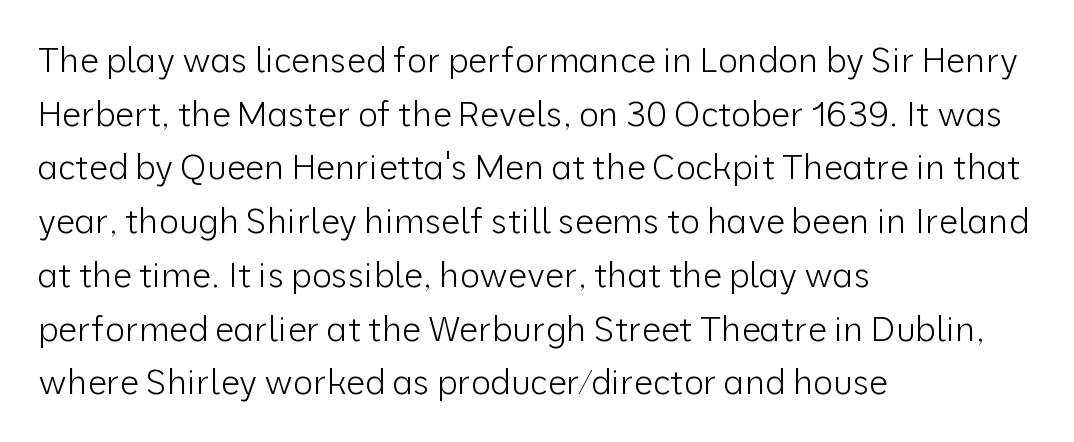
Q: Is the text bold? A: No.
Q: Is the text italic (slanted)? A: No, it is upright.
Q: Is the typeface a serif or a sans-serif typeface? A: Sans-serif.
Q: Is the text underlined? A: No.
Q: How is the paragraph aligned? A: Left-aligned.
Q: Is the spacing between letters normal or unusually wide? A: Normal.
Q: Is the spacing between lines tight, normal or loose? A: Normal.
Q: Width (condensed, normal, or wide)? A: Normal.
Q: Stroke contrast? A: Low.
Q: x-height? A: Medium.
Q: Monospaced? A: No.
